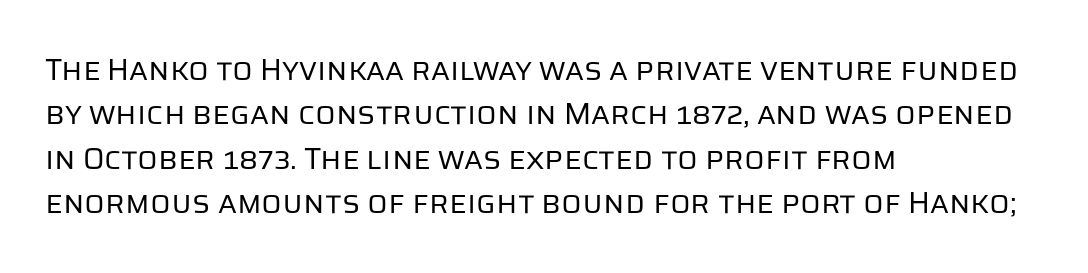
{"serif": "no", "italic": "no", "bold": "no", "weight": "regular", "width": "normal", "stroke_contrast": "low", "x_height": "large", "monospaced": "no", "underline": "no", "align": "left", "line_spacing": "normal", "line_spacing_ratio": 1.48, "letter_spacing": "normal", "letter_spacing_em": 0.0, "glyph_px": 30}
